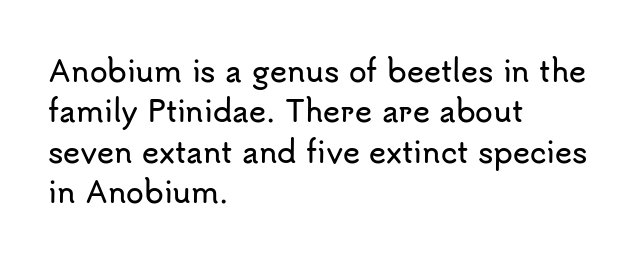
Q: Is the text italic (slanted)? A: No, it is upright.
Q: Is the typeface a serif or a sans-serif typeface? A: Sans-serif.
Q: Is the text underlined? A: No.
Q: How is the paragraph aligned? A: Left-aligned.
Q: Is the spacing between letters normal or unusually wide? A: Normal.
Q: Is the spacing between lines tight, normal or loose? A: Normal.
Q: Width (condensed, normal, or wide)? A: Normal.
Q: Stroke contrast? A: Low.
Q: x-height? A: Small.
Q: Monospaced? A: No.
